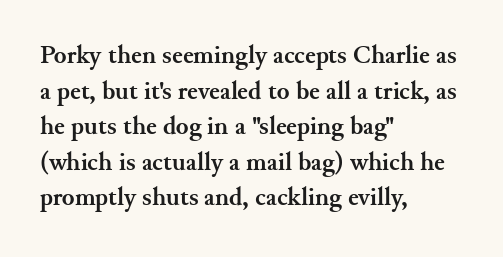
The image shows 26 px bold type, upright; set left-aligned, normal line spacing (1.37x), normal letter spacing, not underlined.
